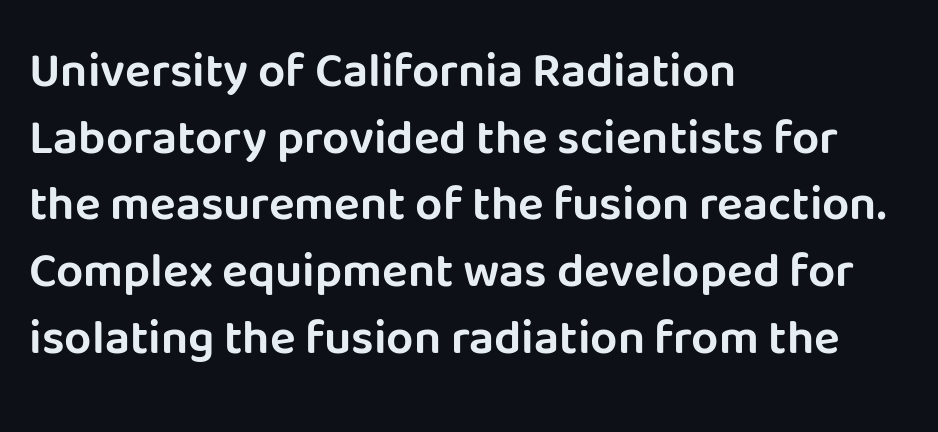
The image shows 48 px sans-serif type, upright; set left-aligned, normal line spacing (1.39x), normal letter spacing, not underlined; low stroke contrast and a large x-height.
